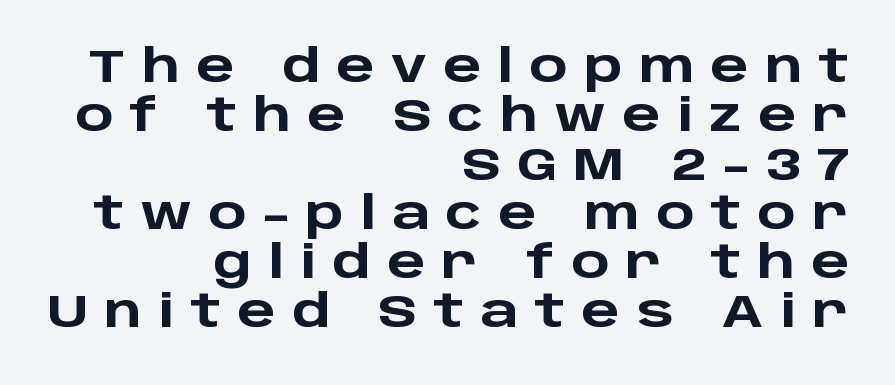
Here the designer chose a conventional face with non-uniform glyph widths. The face used here has the dense, thick strokes of a bold. Leading: reduced. Students, note that the glyphs here are deliberately spaced far apart.
